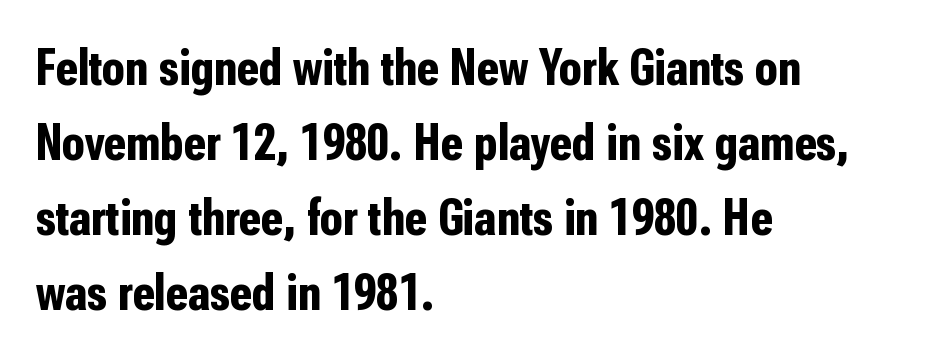
Proportional: the letters do not fall into vertical columns. Note: no serifs on the glyphs. Weight check: bold — yes, fully. This rendering leaves character spacing at its baseline value. Reading down the column, the eye jumps a familiar distance to each next line. Honestly, there is no underline to notice here at all.
